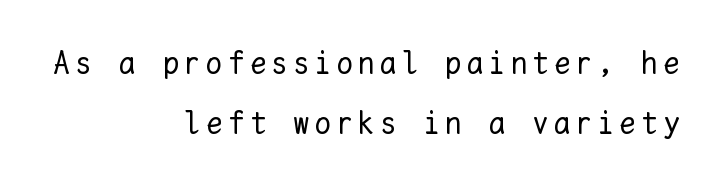
Q: Is the text bold? A: No.
Q: Is the text italic (slanted)? A: No, it is upright.
Q: Is the text underlined? A: No.
Q: How is the paragraph aligned? A: Right-aligned.
Q: Width (condensed, normal, or wide)? A: Normal.
Q: Stroke contrast? A: Low.
Q: x-height? A: Medium.
Q: Monospaced? A: Yes.
